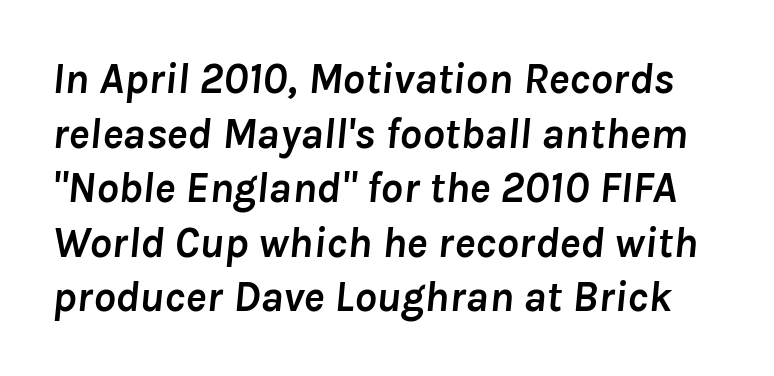
The image shows 44 px semibold type, italic (leaning right); set line spacing 1.24x, normal letter spacing, not underlined; low stroke contrast and a medium x-height.
